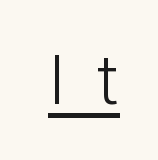
Q: Is the text bold? A: No.
Q: Is the text italic (slanted)? A: No, it is upright.
Q: Is the typeface a serif or a sans-serif typeface? A: Sans-serif.
Q: Is the text underlined? A: Yes.
Q: Is the spacing between letters normal or unusually wide? A: Unusually wide.
Q: Width (condensed, normal, or wide)? A: Normal.
Q: Stroke contrast? A: Low.
Q: x-height? A: Medium.
Q: Monospaced? A: No.
